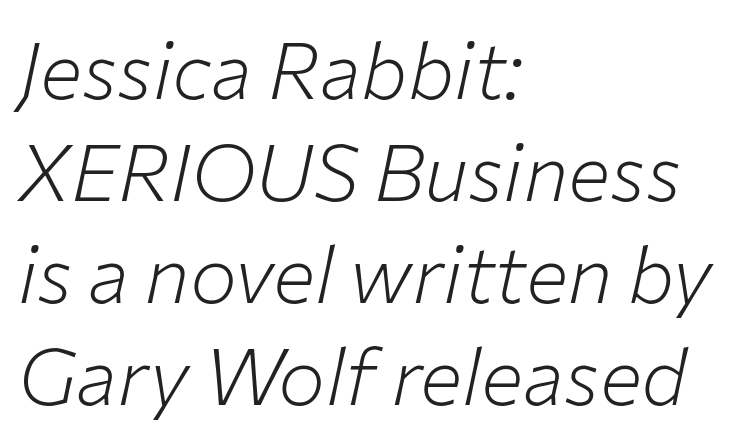
Q: Is the text bold? A: No.
Q: Is the text italic (slanted)? A: Yes, it leans right by about 12 degrees.
Q: Is the text underlined? A: No.
Q: How is the paragraph aligned? A: Left-aligned.
Q: Is the spacing between letters normal or unusually wide? A: Normal.
Q: Is the spacing between lines tight, normal or loose? A: Normal.
Q: Width (condensed, normal, or wide)? A: Normal.
Q: Stroke contrast? A: Low.
Q: x-height? A: Medium.
Q: Monospaced? A: No.
